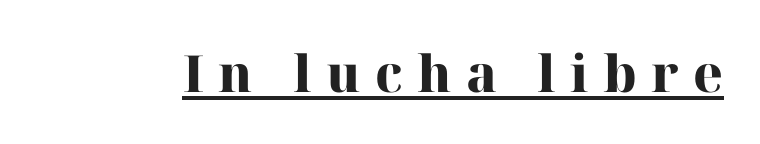
{"serif": "yes", "italic": "no", "bold": "yes", "weight": "heavy", "width": "normal", "stroke_contrast": "high", "x_height": "medium", "monospaced": "no", "underline": "yes", "letter_spacing": "wide", "letter_spacing_em": 0.28, "glyph_px": 51}
